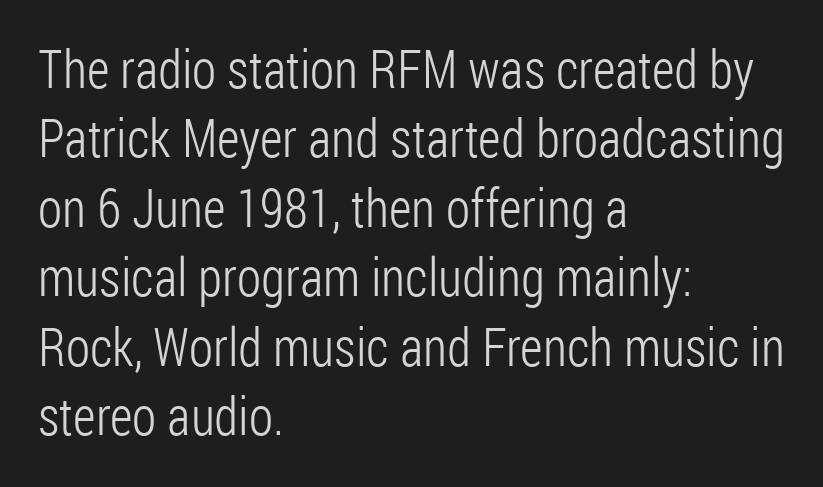
Tracking value appears to be zero — textbook default spacing. These glyphs show unthickened strokes, regular width or finer. Leftover space on each line is placed entirely after the last word. What kind of face is this? One without serifs — a sans. Evenly set lines give the paragraph a standard silhouette. The passage shown is not underscored anywhere.
